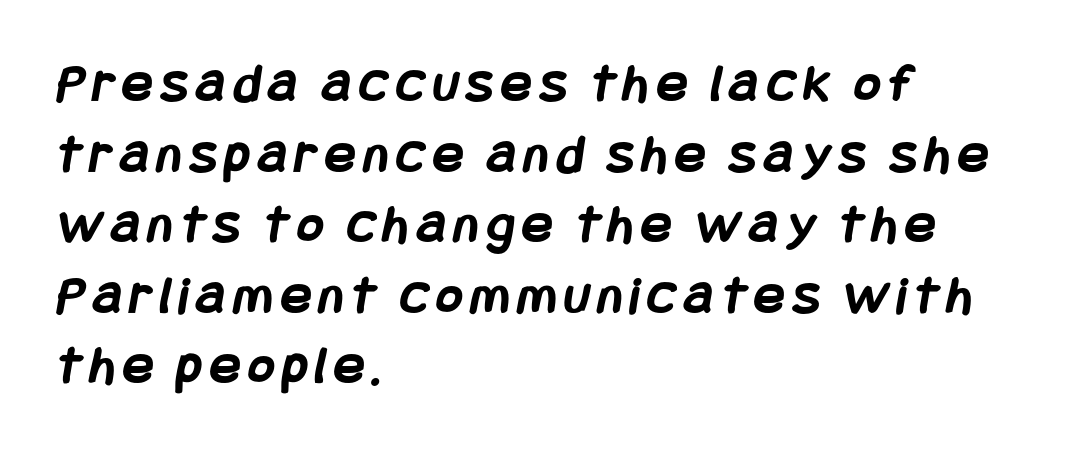
Q: Is the text bold? A: Yes.
Q: Is the typeface a serif or a sans-serif typeface? A: Sans-serif.
Q: Is the text underlined? A: No.
Q: How is the paragraph aligned? A: Left-aligned.
Q: Is the spacing between lines tight, normal or loose? A: Normal.
Q: Width (condensed, normal, or wide)? A: Condensed.
Q: Stroke contrast? A: Low.
Q: x-height? A: Large.
